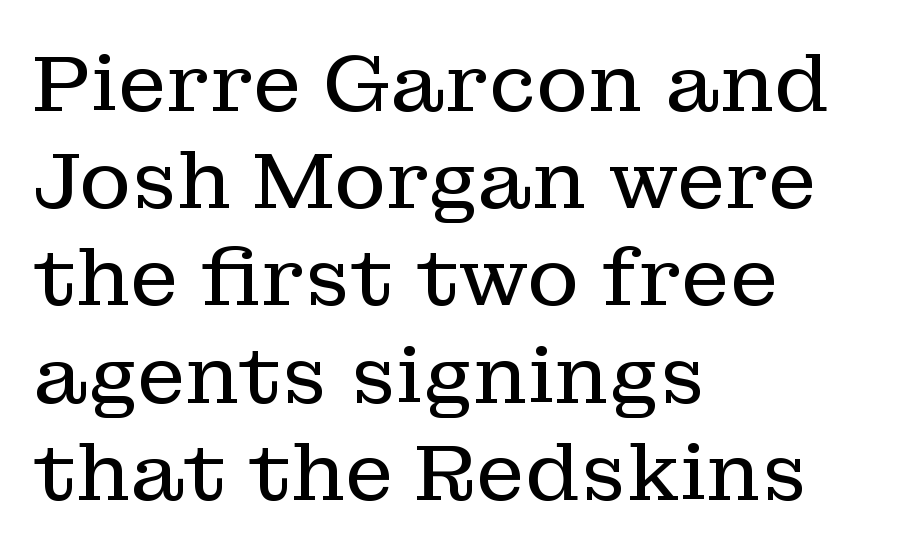
Compared with a typical body face, this is equally light or lighter still. Quick note: underline off. What stands out about the letter spacing? Nothing — it is the standard amount. Does the type have serifs? Yes, each stem ends in a small foot.
